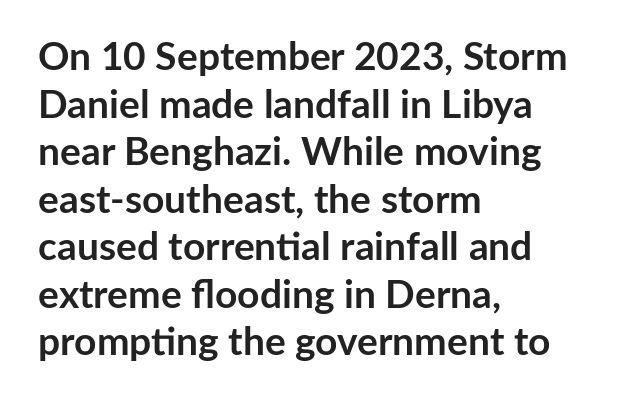
Q: Is the text bold? A: Yes.
Q: Is the text italic (slanted)? A: No, it is upright.
Q: Is the typeface a serif or a sans-serif typeface? A: Sans-serif.
Q: Is the text underlined? A: No.
Q: How is the paragraph aligned? A: Left-aligned.
Q: Is the spacing between letters normal or unusually wide? A: Normal.
Q: Width (condensed, normal, or wide)? A: Normal.
Q: Stroke contrast? A: Low.
Q: x-height? A: Medium.
Q: Monospaced? A: No.
